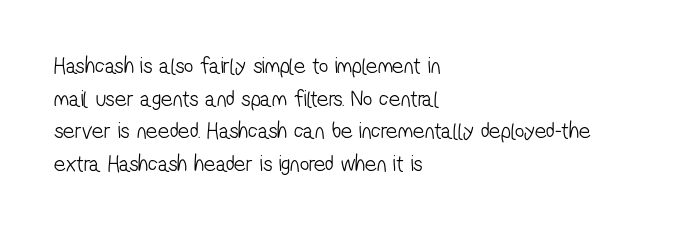
Reading down the block, your eye returns to a fixed left position each line. Heft: none added — not bold. Honestly, the letter spacing is just normal — you wouldn't notice it. Any mark beneath the type? The region is blank. What's the leading like? Ordinary, nothing unusual.
